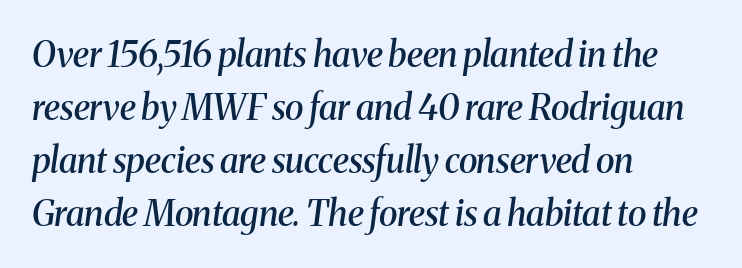
Note the varied advance widths — an 'i' is clearly narrower than an 'm'. A serif font was chosen for this passage. Emphasis-style slanted type is in use. The typesetting leans somewhat heavy: a semibold. The passage is arranged the way most books set body copy — flush left. Plain, unruled lines of type.
